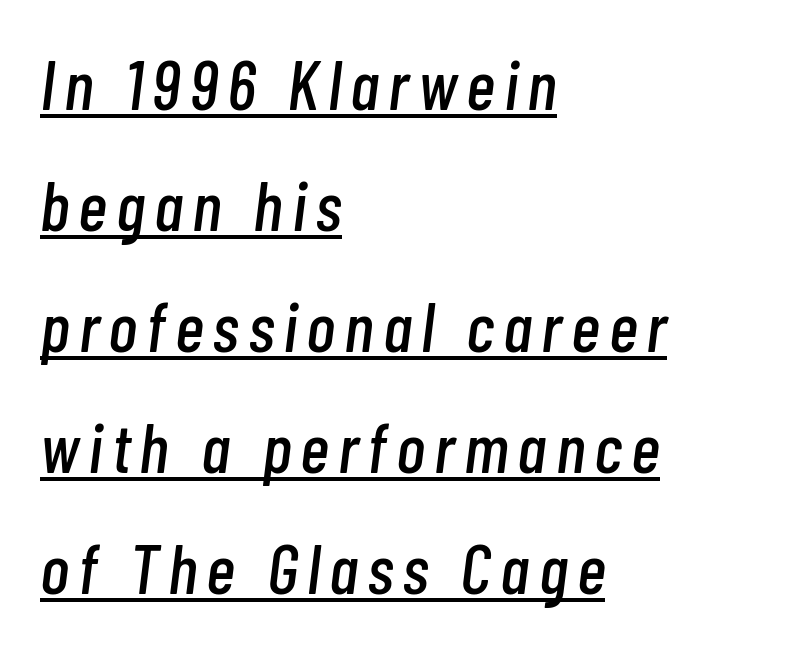
Q: Is the text italic (slanted)? A: Yes, it leans right by about 7 degrees.
Q: Is the text underlined? A: Yes.
Q: How is the paragraph aligned? A: Left-aligned.
Q: Width (condensed, normal, or wide)? A: Condensed.
Q: Stroke contrast? A: Low.
Q: x-height? A: Medium.
Q: Monospaced? A: No.
